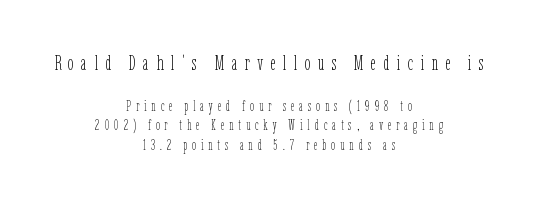
Layout note: lines centered. Rule under the text: the space is simply empty. Size contrast runs from large at the top to small at the bottom. Weight: in the light-to-regular range. The lines sit at an ordinary, default distance from one another.
